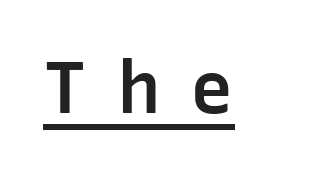
Q: Is the text bold? A: Semi-bold.
Q: Is the text italic (slanted)? A: No, it is upright.
Q: Is the typeface a serif or a sans-serif typeface? A: Sans-serif.
Q: Is the text underlined? A: Yes.
Q: Is the spacing between letters normal or unusually wide? A: Unusually wide.
Q: Width (condensed, normal, or wide)? A: Normal.
Q: Stroke contrast? A: Low.
Q: x-height? A: Medium.
Q: Monospaced? A: Yes.
